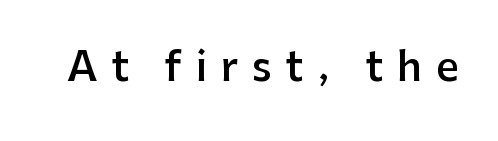
How heavy is the stroke? Medium-heavy — a semibold, shy of bold. This rendering widens character spacing well past its baseline value. Do the characters align in a grid? No, the font is proportional. Rule under the text: the space is simply empty.
